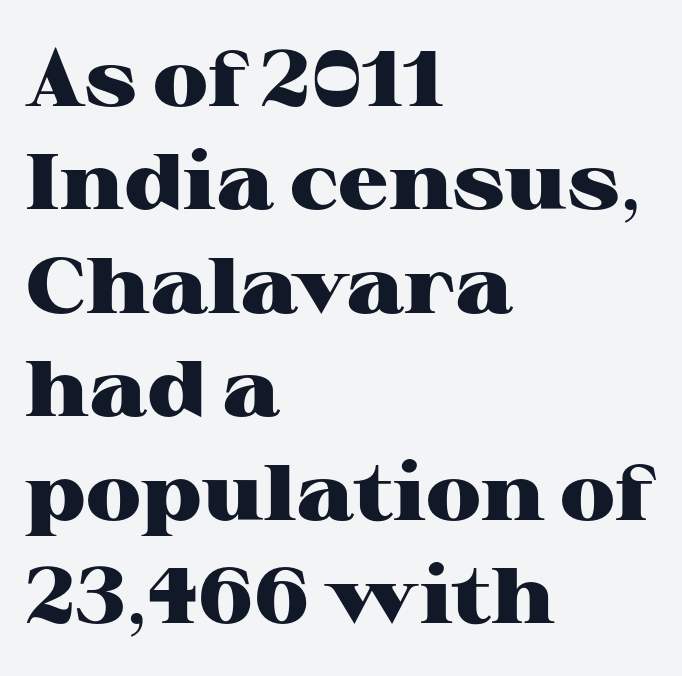
The image shows 79 px heavy, wide serif type, upright; set left-aligned, normal line spacing (1.31x), normal letter spacing, not underlined; high stroke contrast and a medium x-height.
